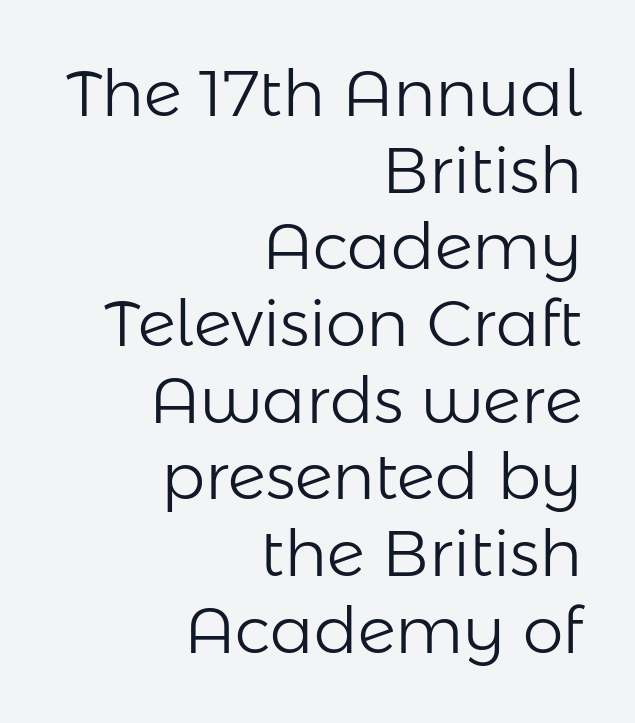
Alignment: flush right. Is this a fixed-width face? No — the glyphs have proportional, varying widths. Posture: upright roman. How are the letters spaced? Ordinarily, with no added tracking.
